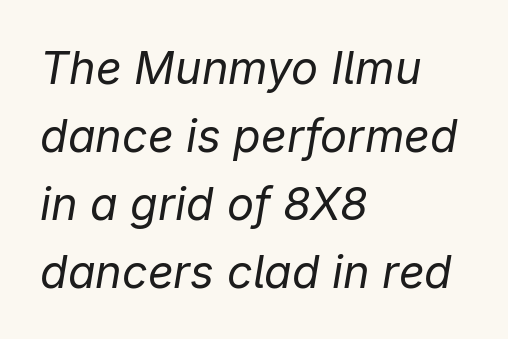
{"italic": "yes", "lean": "right", "slant_degrees": 9, "bold": "no", "weight": "regular", "width": "normal", "stroke_contrast": "low", "x_height": "medium", "monospaced": "no", "underline": "no", "align": "left", "line_spacing": "normal", "line_spacing_ratio": 1.51, "letter_spacing": "normal", "letter_spacing_em": 0.0, "glyph_px": 45}
